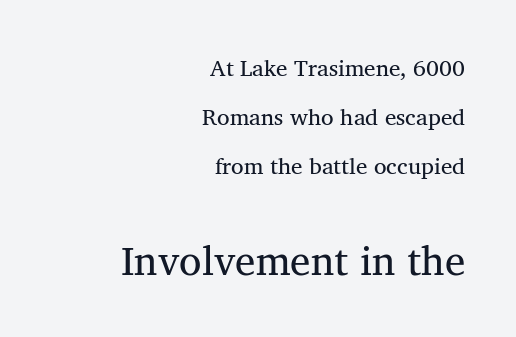
The passage shown is typeset with a serif family. The letters sit at their default tracking, neither squeezed nor spread. Letters rest on an invisible, unmarked baseline. Caption: multi-line text, flush right, ragged left. Bigger letters appear in the bottom chunk; the top chunk is reduced. Spacing verdict: proportional, widths tailored to each character.
